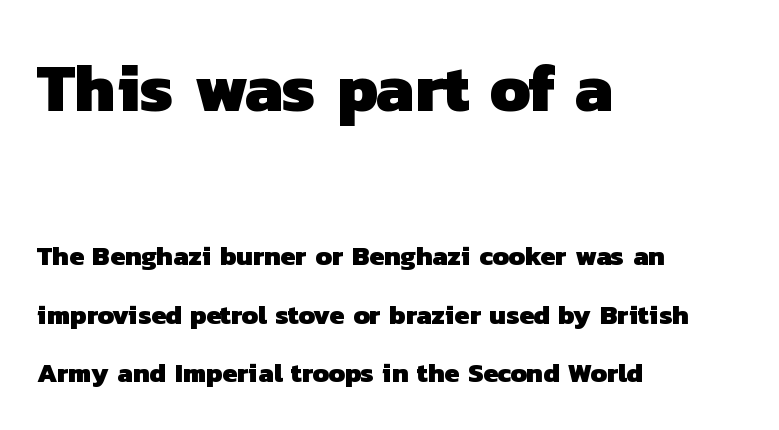
{"serif": "no", "bold": "yes", "weight": "heavy", "width": "normal", "stroke_contrast": "low", "x_height": "medium", "monospaced": "no", "underline": "no", "align": "left", "line_spacing": "loose", "line_spacing_ratio": 2.16, "letter_spacing": "normal", "letter_spacing_em": 0.0, "larger_block": "first", "size_ratio": 2.48, "glyph_px": 67}
